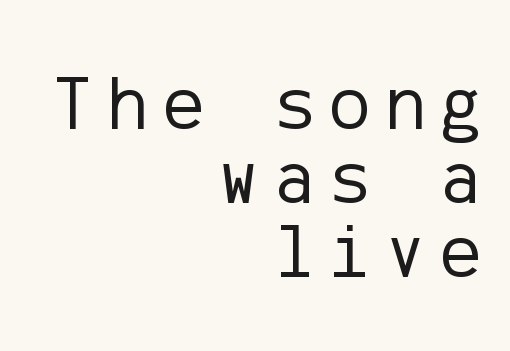
The image shows 77 px regular-weight sans-serif type, upright; set right-aligned, tight line spacing (0.96x), not underlined; low stroke contrast and a medium x-height.
